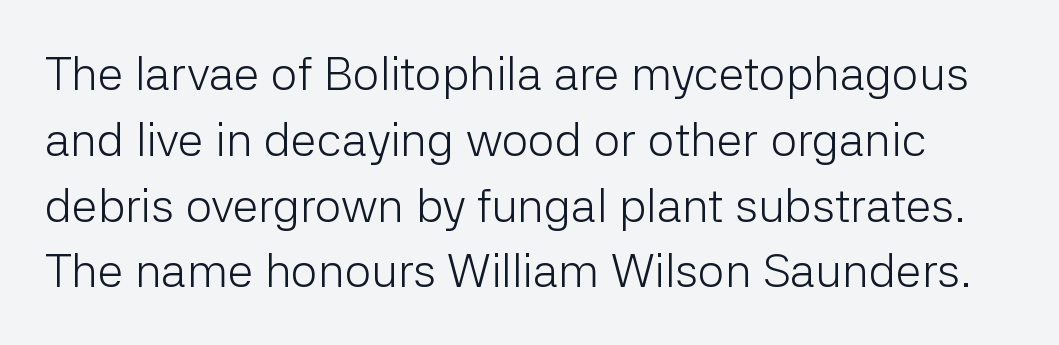
Q: Is the text bold? A: No.
Q: Is the text italic (slanted)? A: No, it is upright.
Q: Is the typeface a serif or a sans-serif typeface? A: Sans-serif.
Q: Is the text underlined? A: No.
Q: Is the spacing between letters normal or unusually wide? A: Normal.
Q: Is the spacing between lines tight, normal or loose? A: Normal.
Q: Width (condensed, normal, or wide)? A: Normal.
Q: Stroke contrast? A: Low.
Q: x-height? A: Medium.
Q: Monospaced? A: No.
